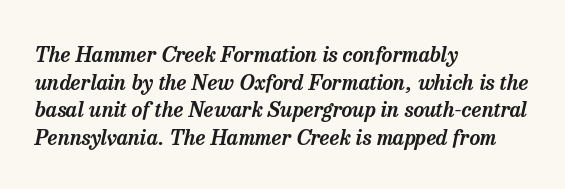
{"italic": "yes", "lean": "right", "slant_degrees": 13, "underline": "no", "align": "left", "line_spacing": "normal", "line_spacing_ratio": 1.31, "letter_spacing": "normal", "letter_spacing_em": 0.0, "glyph_px": 21}
